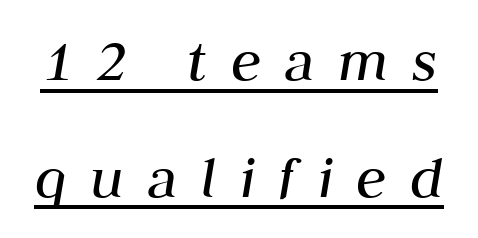
The image shows 62 px regular-weight type, italic (leaning right); set line spacing 1.88x, unusually wide letter spacing (+0.38 em), underlined; medium stroke contrast and a medium x-height.
